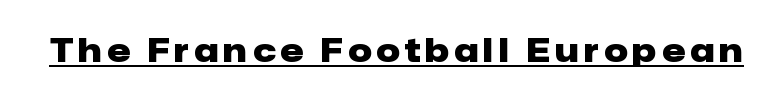
The image shows 33 px heavy sans-serif type, upright; set underlined; low stroke contrast and a medium x-height.
